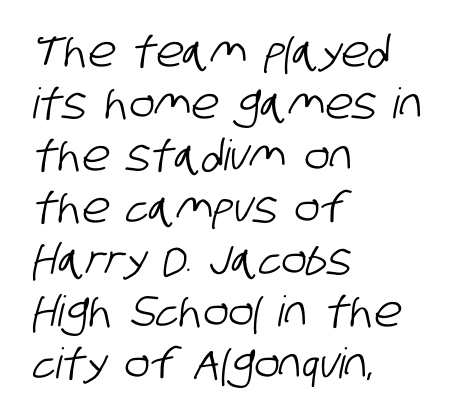
These lines are rendered in a variable-pitch font. Each word holds together tightly as a unit, with standard inter-letter gaps. A sans-serif font was chosen for this passage. Typeset ragged right — the left edge is the straight one. Rule under the text: the space is simply empty.
